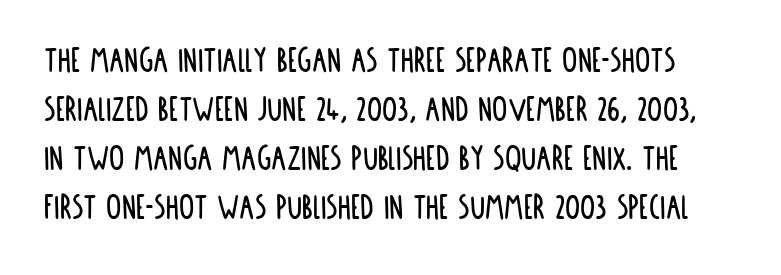
Q: Is the text italic (slanted)? A: No, it is upright.
Q: Is the typeface a serif or a sans-serif typeface? A: Sans-serif.
Q: Is the text underlined? A: No.
Q: Is the spacing between letters normal or unusually wide? A: Normal.
Q: Is the spacing between lines tight, normal or loose? A: Normal.
Q: Width (condensed, normal, or wide)? A: Condensed.
Q: Stroke contrast? A: Low.
Q: x-height? A: Large.
Q: Monospaced? A: No.
